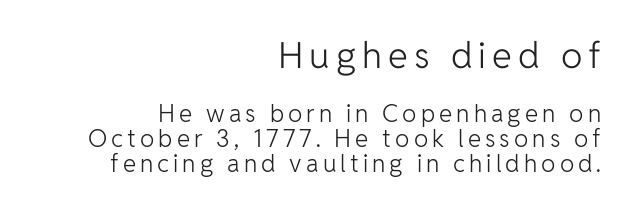
Is this a sans? Yes — the strokes have no serifs. Think standard paragraph weight, or any step lighter than that. If you measured baseline to baseline, you'd find a short distance. The letters stand straight up with perfectly vertical stems. The more generous point size was reserved for the upper chunk.
